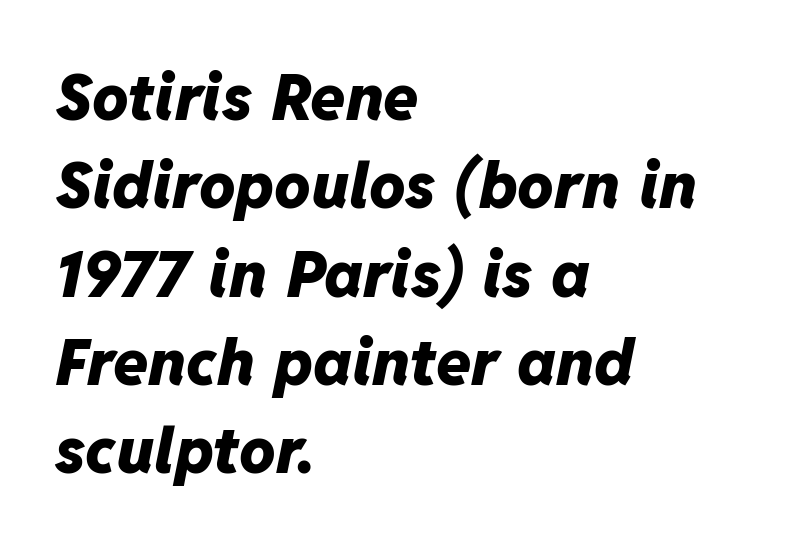
The face used here is proportionally spaced, like ordinary book or web type. Observe the ordinary spacing: letters are neighbours, not strangers. What's the leading like? Ordinary, nothing unusual. Caption: multi-line text, flush left, ragged right.
